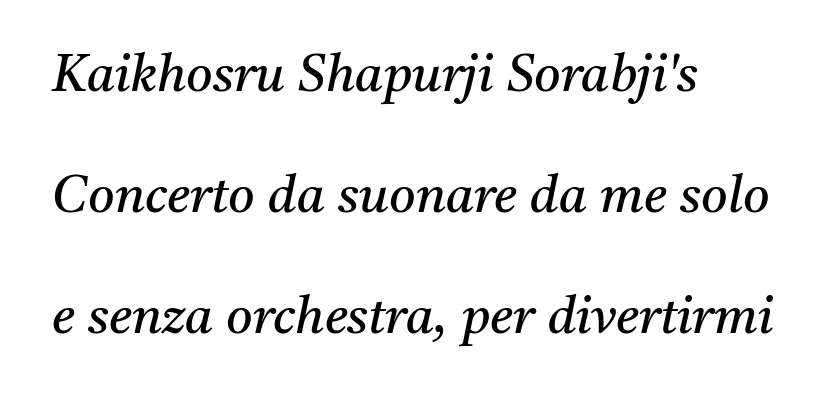
The image shows 51 px regular-weight serif type, italic (leaning right); set left-aligned, loose line spacing (2.37x), normal letter spacing, not underlined; medium stroke contrast and a medium x-height.
